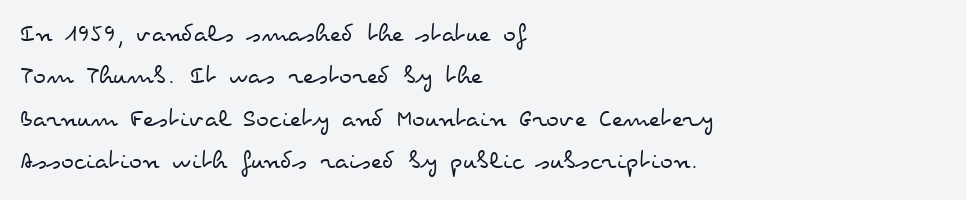
Characters follow at the spacing the type designer built in. Where is the straight margin? On the left. Weight: regular or lighter. Check the space under the baseline: it is left empty. Each new line begins a customary step beneath the previous one.
